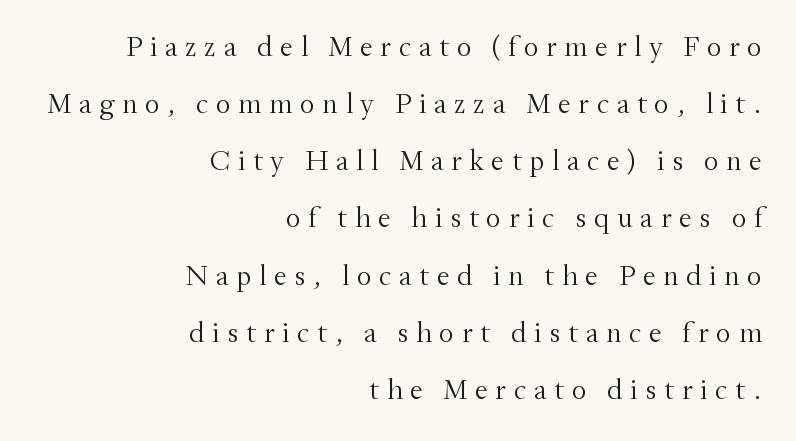
Q: Is the text bold? A: No.
Q: Is the text italic (slanted)? A: No, it is upright.
Q: Is the typeface a serif or a sans-serif typeface? A: Serif.
Q: Is the text underlined? A: No.
Q: How is the paragraph aligned? A: Right-aligned.
Q: Is the spacing between letters normal or unusually wide? A: Unusually wide.
Q: Is the spacing between lines tight, normal or loose? A: Loose.
Q: Width (condensed, normal, or wide)? A: Normal.
Q: Stroke contrast? A: Medium.
Q: x-height? A: Small.
Q: Monospaced? A: No.
